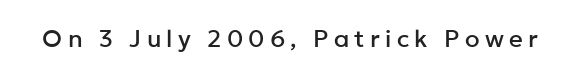
The gap between lines stays unmarked. These lines have a slow, spaced-out rhythm from letter to letter. The letters stand straight up with perfectly vertical stems.
